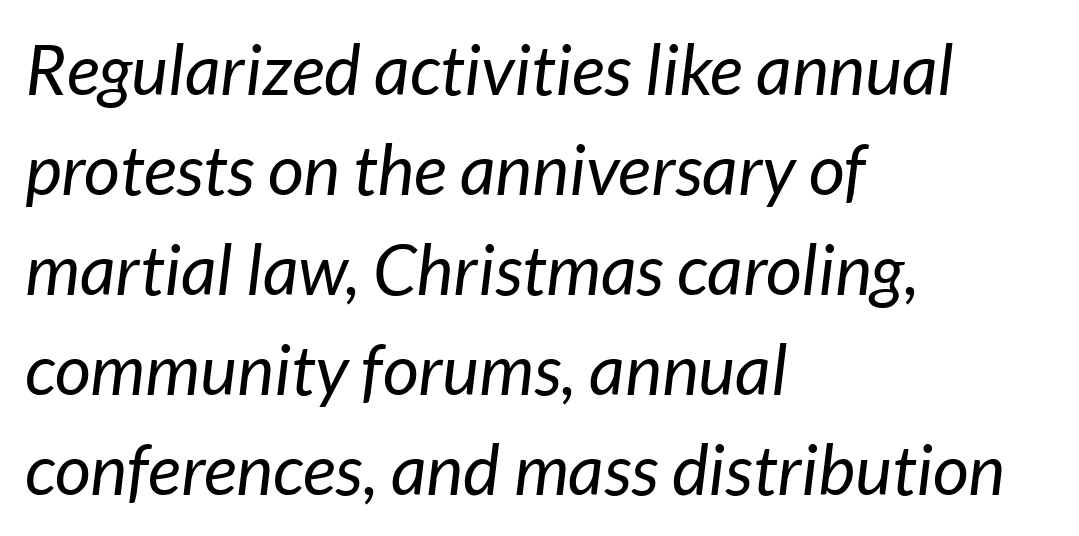
{"italic": "yes", "lean": "right", "slant_degrees": 7, "bold": "no", "weight": "regular", "width": "normal", "stroke_contrast": "low", "x_height": "medium", "monospaced": "no", "underline": "no", "align": "left", "line_spacing": "normal", "line_spacing_ratio": 1.43, "letter_spacing": "normal", "letter_spacing_em": 0.0, "glyph_px": 70}
